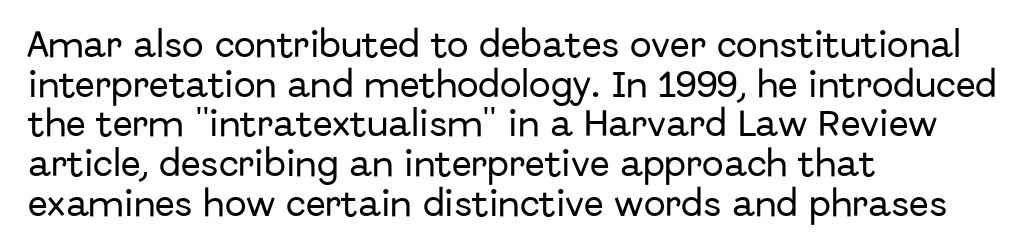
Q: Is the text italic (slanted)? A: No, it is upright.
Q: Is the typeface a serif or a sans-serif typeface? A: Sans-serif.
Q: Is the text underlined? A: No.
Q: How is the paragraph aligned? A: Left-aligned.
Q: Is the spacing between letters normal or unusually wide? A: Normal.
Q: Is the spacing between lines tight, normal or loose? A: Normal.
Q: Width (condensed, normal, or wide)? A: Normal.
Q: Stroke contrast? A: Low.
Q: x-height? A: Medium.
Q: Monospaced? A: No.
